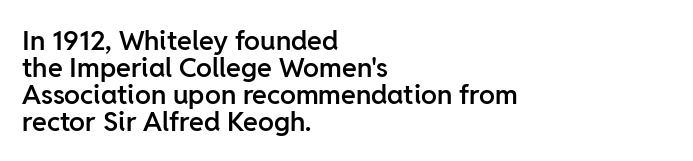
{"italic": "no", "bold": "semi", "underline": "no", "align": "left", "line_spacing": "tight", "line_spacing_ratio": 1.0, "letter_spacing": "normal", "letter_spacing_em": 0.0, "glyph_px": 27}
